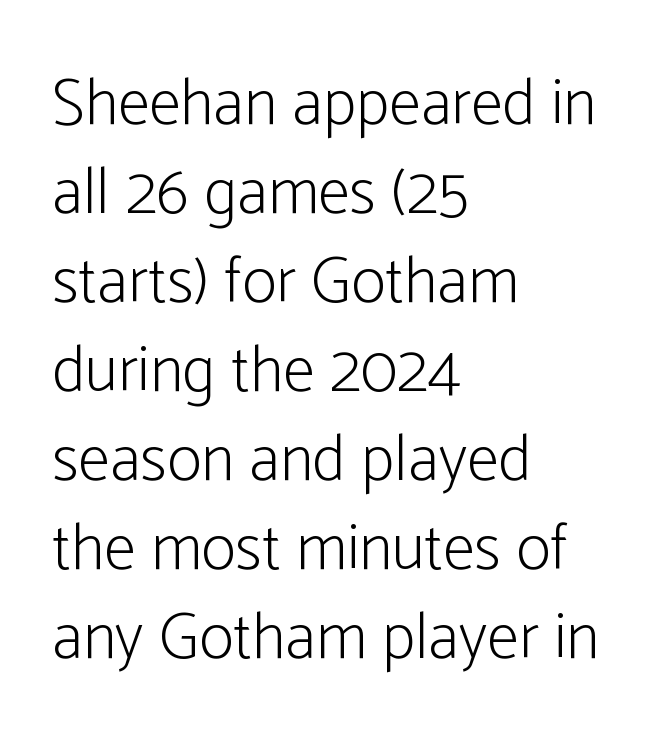
The image shows 65 px light, condensed sans-serif type, upright; set left-aligned, normal line spacing (1.37x), normal letter spacing, not underlined; low stroke contrast and a medium x-height.
